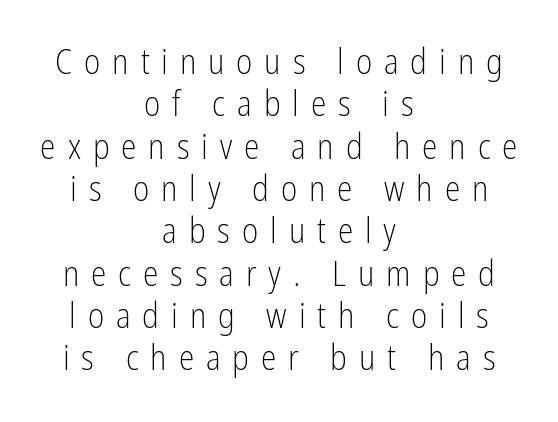
{"serif": "no", "italic": "no", "bold": "no", "weight": "light", "width": "condensed", "stroke_contrast": "low", "x_height": "medium", "monospaced": "no", "underline": "no", "align": "center", "line_spacing_ratio": 1.21, "letter_spacing": "wide", "letter_spacing_em": 0.34, "glyph_px": 35}
